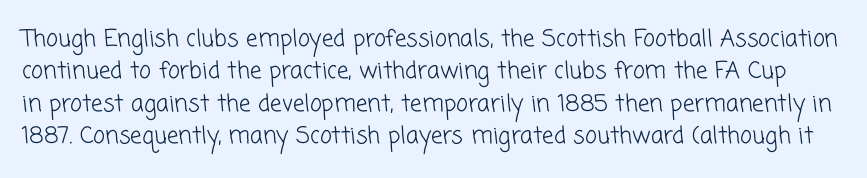
Summary of weight: not heavy and not bold. Standard letterfit; no display-style spreading of the glyphs. Baseline-to-baseline distance is the conventional proportion of letter height. Underlining? Definitely not there.
